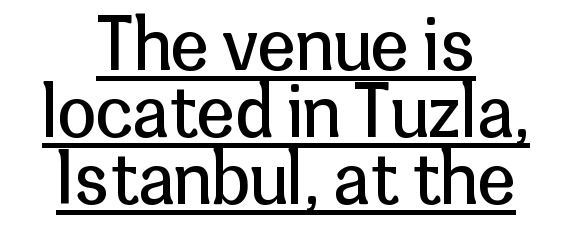
{"serif": "no", "italic": "no", "bold": "no", "weight": "regular", "width": "normal", "stroke_contrast": "low", "x_height": "medium", "monospaced": "no", "underline": "yes", "align": "center", "line_spacing": "tight", "line_spacing_ratio": 0.97, "letter_spacing": "normal", "letter_spacing_em": 0.0, "glyph_px": 69}
